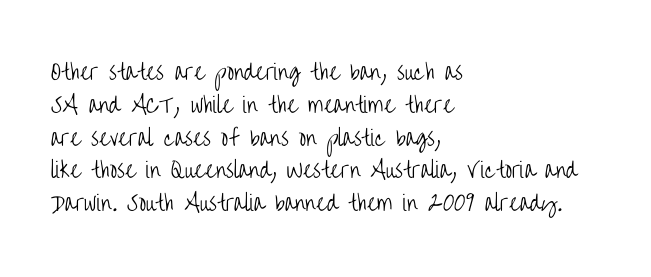
The image shows 21 px text type, upright; set left-aligned, normal line spacing (1.56x), normal letter spacing, not underlined.
